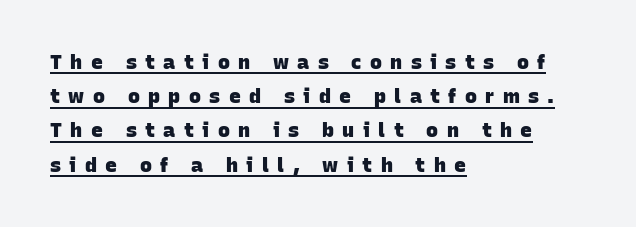
{"bold": "yes", "underline": "yes", "align": "left", "line_spacing_ratio": 1.71, "letter_spacing": "wide", "letter_spacing_em": 0.42, "glyph_px": 20}
